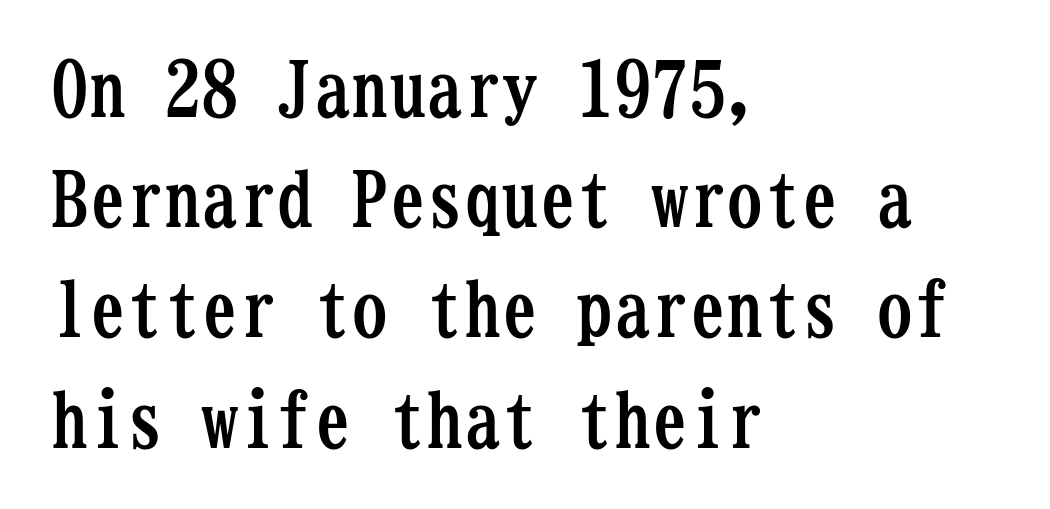
Honestly, the row spacing looks completely unremarkable. No extra tracking has been applied to these lines. One-word summary of the alignment: left. Unlike italic type, these characters show no tilt at all.
